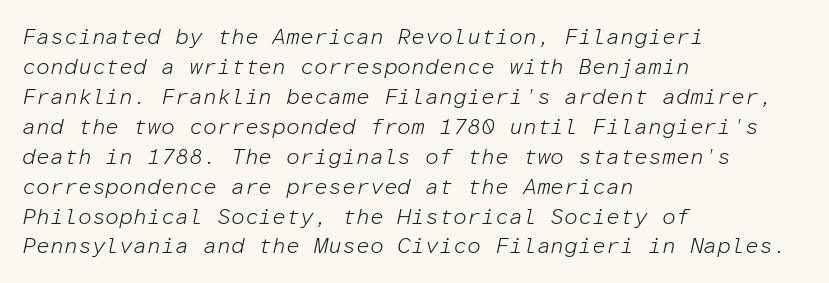
Q: Is the text bold? A: No.
Q: Is the text italic (slanted)? A: Yes, it leans right by about 12 degrees.
Q: Is the text underlined? A: No.
Q: How is the paragraph aligned? A: Left-aligned.
Q: Is the spacing between letters normal or unusually wide? A: Normal.
Q: Is the spacing between lines tight, normal or loose? A: Normal.
